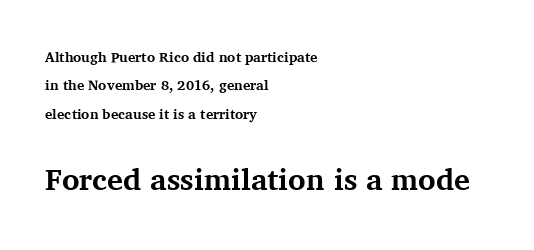
Proportional: the letters do not fall into vertical columns. The tracking reads as untouched default to a designer's eye. The characters look thick and weighty, a clear bold. The letters stand upright; this is a roman face. Examine the stroke ends and you'll spot serifs. This sample is left-justified, so line endings fall wherever the words run out.
